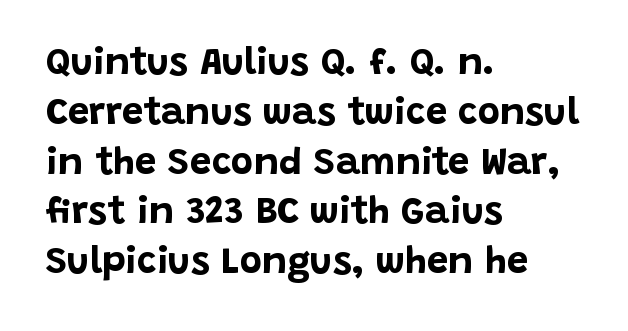
{"serif": "no", "italic": "no", "bold": "yes", "weight": "bold", "width": "normal", "stroke_contrast": "low", "x_height": "large", "monospaced": "no", "underline": "no", "align": "left", "line_spacing": "normal", "line_spacing_ratio": 1.31, "letter_spacing": "normal", "letter_spacing_em": 0.0, "glyph_px": 38}
